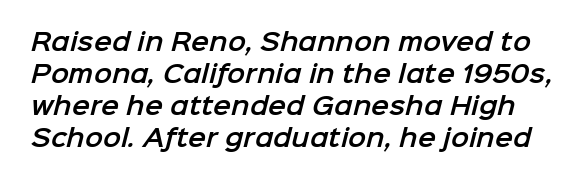
{"underline": "no", "line_spacing": "normal", "line_spacing_ratio": 1.33, "letter_spacing": "normal", "letter_spacing_em": 0.0, "glyph_px": 24}
